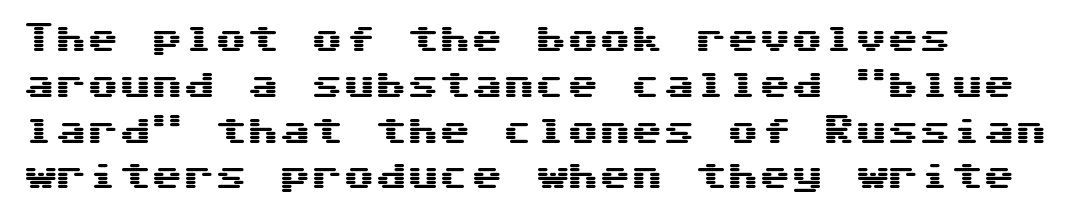
Q: Is the text italic (slanted)? A: No, it is upright.
Q: Is the typeface a serif or a sans-serif typeface? A: Sans-serif.
Q: Is the text underlined? A: No.
Q: How is the paragraph aligned? A: Left-aligned.
Q: Is the spacing between letters normal or unusually wide? A: Normal.
Q: Is the spacing between lines tight, normal or loose? A: Normal.
Q: Width (condensed, normal, or wide)? A: Wide.
Q: Stroke contrast? A: Medium.
Q: x-height? A: Medium.
